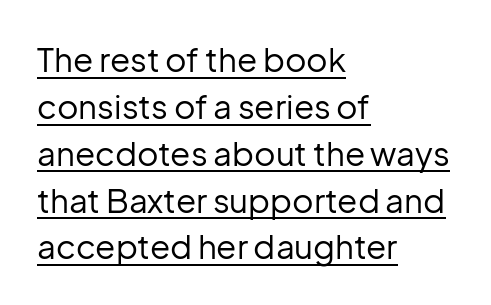
Q: Is the text bold? A: No.
Q: Is the text italic (slanted)? A: No, it is upright.
Q: Is the typeface a serif or a sans-serif typeface? A: Sans-serif.
Q: Is the text underlined? A: Yes.
Q: How is the paragraph aligned? A: Left-aligned.
Q: Is the spacing between letters normal or unusually wide? A: Normal.
Q: Is the spacing between lines tight, normal or loose? A: Normal.
Q: Width (condensed, normal, or wide)? A: Normal.
Q: Stroke contrast? A: Low.
Q: x-height? A: Medium.
Q: Monospaced? A: No.
